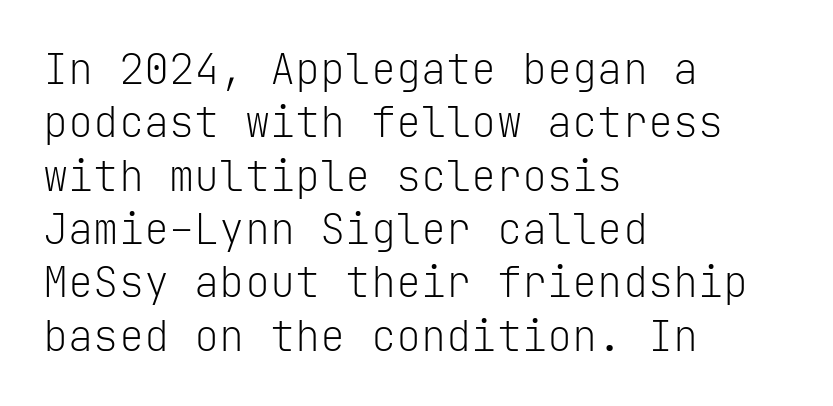
Q: Is the text bold? A: No.
Q: Is the text italic (slanted)? A: No, it is upright.
Q: Is the typeface a serif or a sans-serif typeface? A: Sans-serif.
Q: Is the text underlined? A: No.
Q: How is the paragraph aligned? A: Left-aligned.
Q: Is the spacing between letters normal or unusually wide? A: Normal.
Q: Is the spacing between lines tight, normal or loose? A: Normal.
Q: Width (condensed, normal, or wide)? A: Normal.
Q: Stroke contrast? A: Low.
Q: x-height? A: Medium.
Q: Monospaced? A: Yes.
